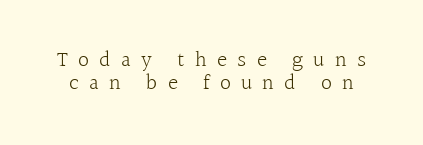
{"italic": "no", "bold": "no", "underline": "no", "line_spacing": "tight", "line_spacing_ratio": 1.06, "letter_spacing": "wide", "letter_spacing_em": 0.46, "glyph_px": 22}
